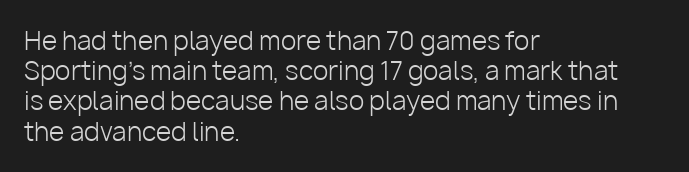
Q: Is the text bold? A: No.
Q: Is the text italic (slanted)? A: No, it is upright.
Q: Is the text underlined? A: No.
Q: How is the paragraph aligned? A: Left-aligned.
Q: Is the spacing between letters normal or unusually wide? A: Normal.
